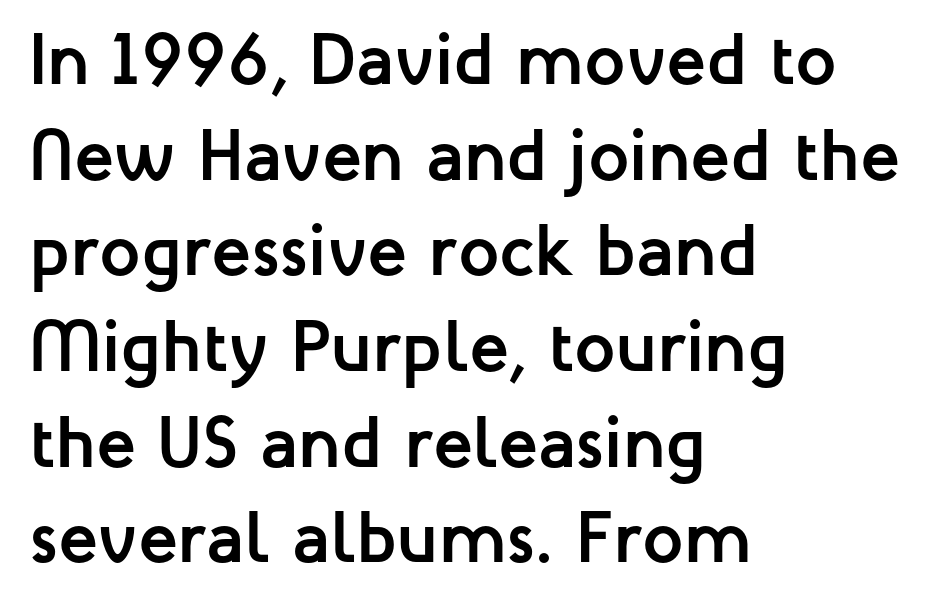
{"serif": "no", "italic": "no", "bold": "yes", "weight": "semibold", "width": "normal", "stroke_contrast": "low", "x_height": "medium", "monospaced": "no", "underline": "no", "align": "left", "line_spacing": "normal", "line_spacing_ratio": 1.31, "letter_spacing": "normal", "letter_spacing_em": 0.0, "glyph_px": 73}
